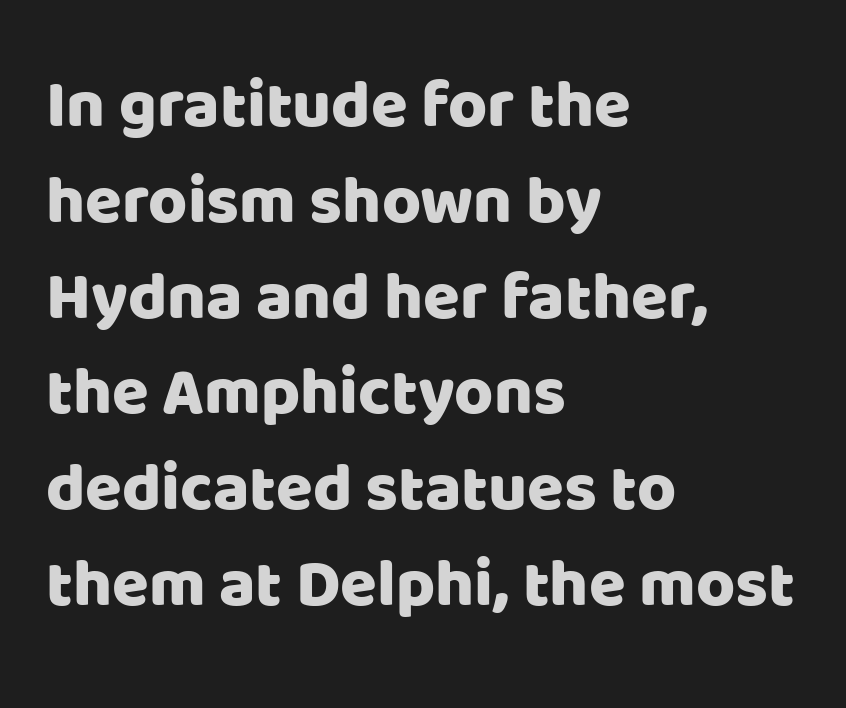
Q: Is the text italic (slanted)? A: No, it is upright.
Q: Is the typeface a serif or a sans-serif typeface? A: Sans-serif.
Q: Is the text underlined? A: No.
Q: How is the paragraph aligned? A: Left-aligned.
Q: Is the spacing between letters normal or unusually wide? A: Normal.
Q: Is the spacing between lines tight, normal or loose? A: Normal.
Q: Width (condensed, normal, or wide)? A: Normal.
Q: Stroke contrast? A: Low.
Q: x-height? A: Large.
Q: Monospaced? A: No.
